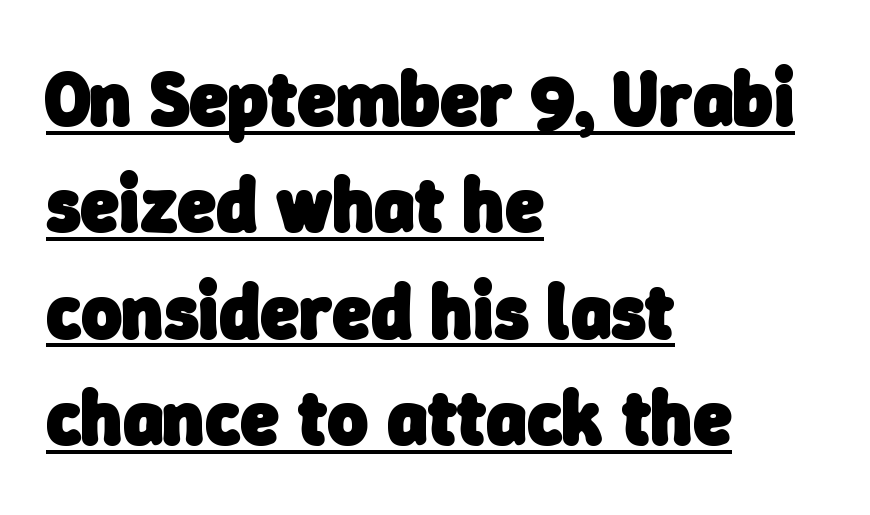
The image shows 77 px heavy sans-serif type; set left-aligned, normal line spacing (1.38x), normal letter spacing, underlined; low stroke contrast and a medium x-height.
